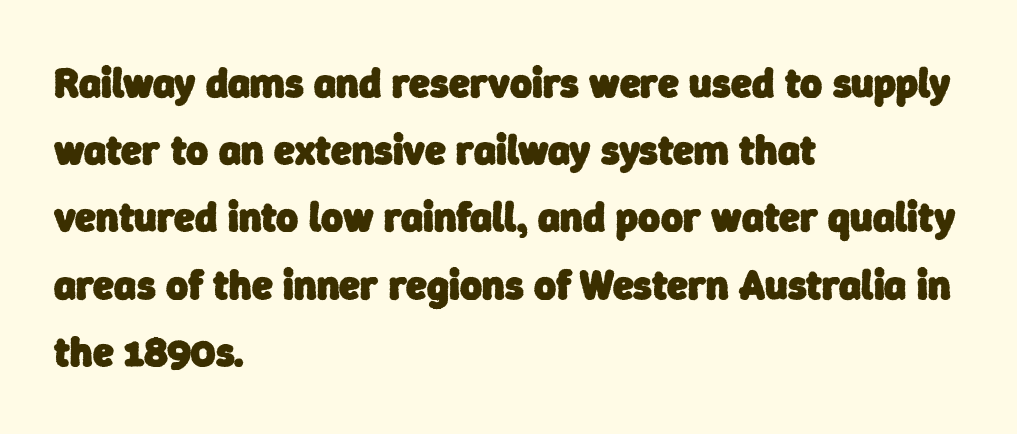
This is sans-serif lettering, the kind often seen on screens and signage. Is the block centered? No — it sits flush against the left margin. Words float on clear page, feet unadorned. Each word holds together tightly as a unit, with standard inter-letter gaps.
